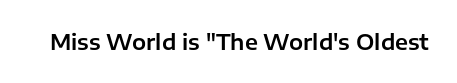
Q: Is the text italic (slanted)? A: No, it is upright.
Q: Is the text underlined? A: No.
Q: Is the spacing between letters normal or unusually wide? A: Normal.
